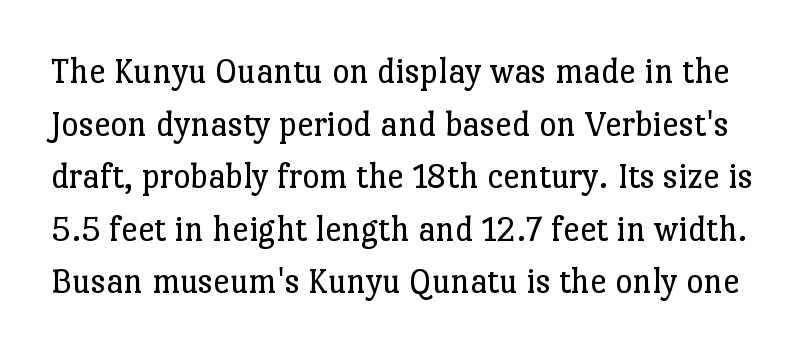
The image shows 37 px regular-weight serif type, upright; set normal line spacing (1.42x), normal letter spacing, not underlined; low stroke contrast and a medium x-height.
